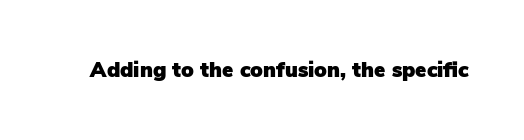
Q: Is the text italic (slanted)? A: No, it is upright.
Q: Is the text underlined? A: No.
Q: Is the spacing between letters normal or unusually wide? A: Normal.
